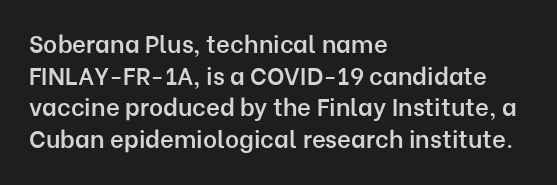
The image shows 24 px text type, upright; set left-aligned, normal line spacing (1.32x), normal letter spacing, not underlined.
